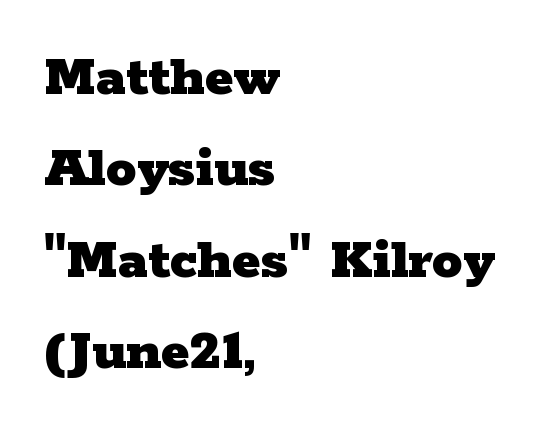
{"serif": "yes", "italic": "no", "bold": "yes", "weight": "heavy", "width": "wide", "stroke_contrast": "low", "x_height": "medium", "monospaced": "no", "underline": "no", "align": "left", "line_spacing": "normal", "line_spacing_ratio": 1.5, "letter_spacing": "normal", "letter_spacing_em": 0.0, "glyph_px": 61}
